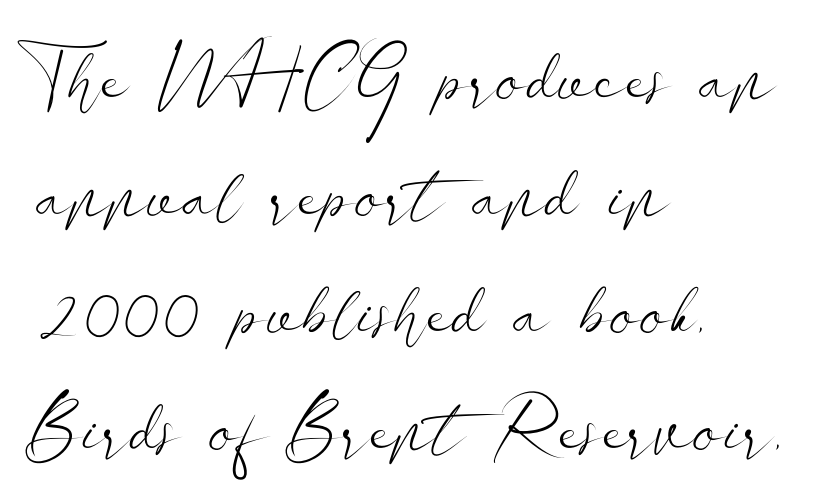
The image shows 76 px light, wide sans-serif type; set left-aligned, normal line spacing (1.54x), normal letter spacing, not underlined; low stroke contrast and a small x-height.
